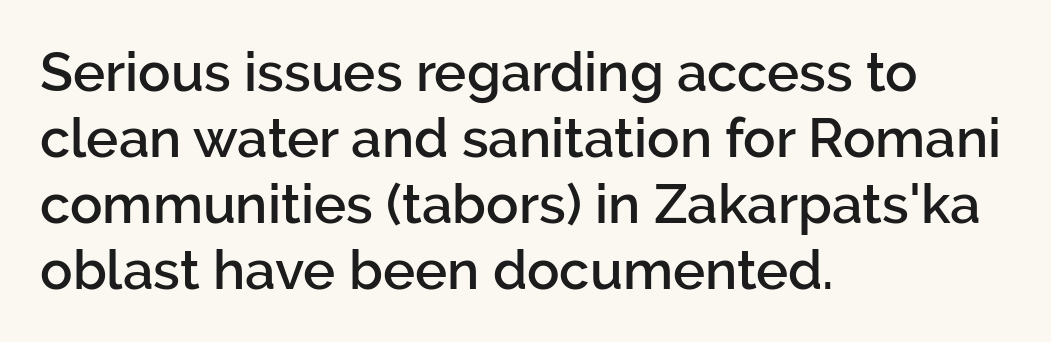
The image shows 54 px semibold sans-serif type, upright; set left-aligned, line spacing 1.22x, normal letter spacing, not underlined; low stroke contrast and a medium x-height.
